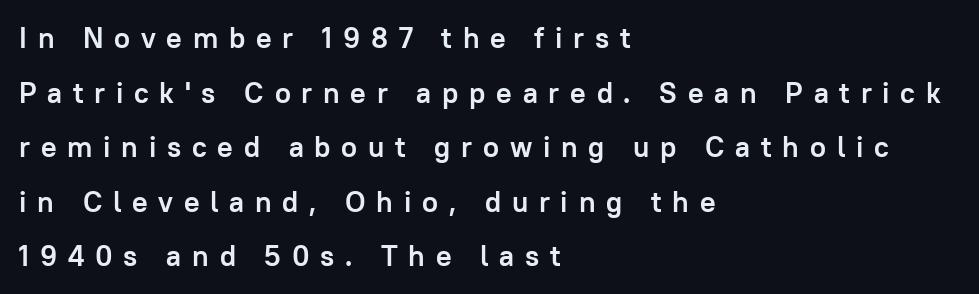
The axis of the letterforms is exactly vertical. Note: no serifs on the glyphs. Letter spacing: wide. Check the space under the baseline: it is left empty.
